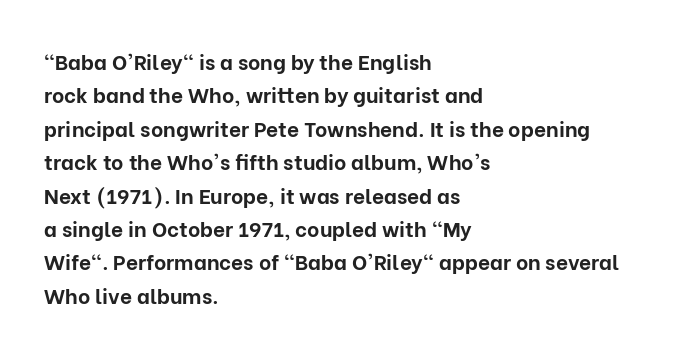
Q: Is the text bold? A: Yes.
Q: Is the text italic (slanted)? A: No, it is upright.
Q: Is the text underlined? A: No.
Q: How is the paragraph aligned? A: Left-aligned.
Q: Is the spacing between letters normal or unusually wide? A: Normal.
Q: Is the spacing between lines tight, normal or loose? A: Normal.
